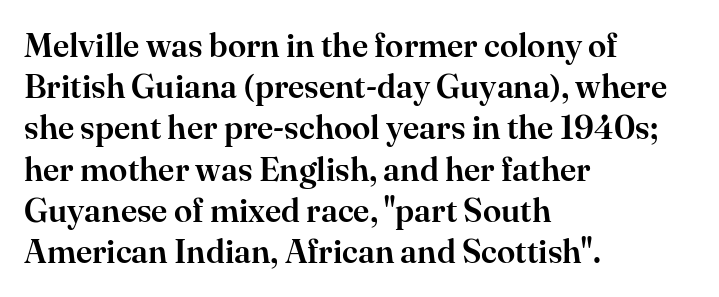
Layout note: lines flush left. The block of text has a typical density, with ordinary space between rows. I'd call this a serif setting — the letters wear small feet. Character widths vary here, with narrow letters taking less room than wide ones. Letter spacing: default. Underlining? Definitely not there.
